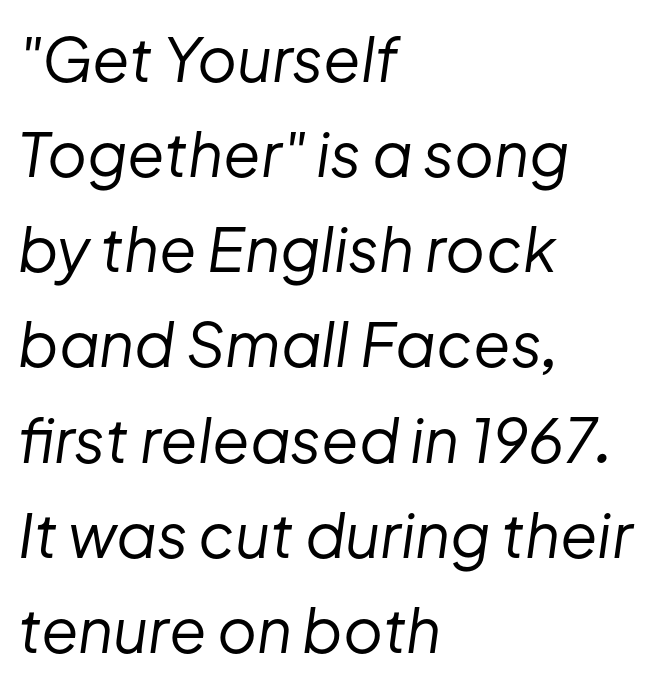
The image shows 61 px regular-weight type, italic (leaning right); set left-aligned, normal line spacing (1.56x), normal letter spacing, not underlined; low stroke contrast and a medium x-height.
